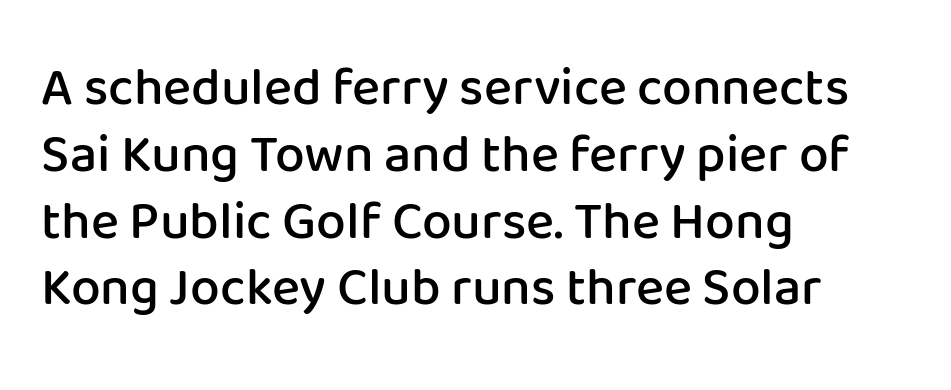
The image shows 53 px semibold sans-serif type, upright; set left-aligned, normal line spacing (1.26x), normal letter spacing, not underlined; low stroke contrast and a medium x-height.
